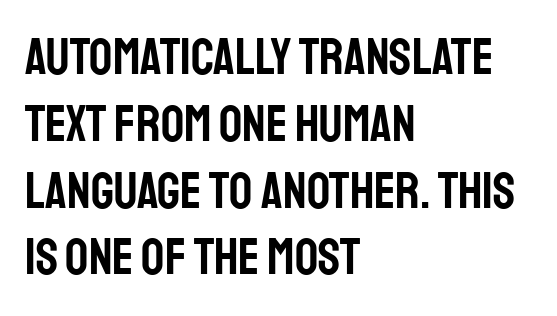
{"serif": "no", "italic": "no", "width": "condensed", "stroke_contrast": "low", "x_height": "large", "monospaced": "no", "underline": "no", "align": "left", "line_spacing": "normal", "line_spacing_ratio": 1.31, "letter_spacing": "normal", "letter_spacing_em": 0.0, "glyph_px": 51}
